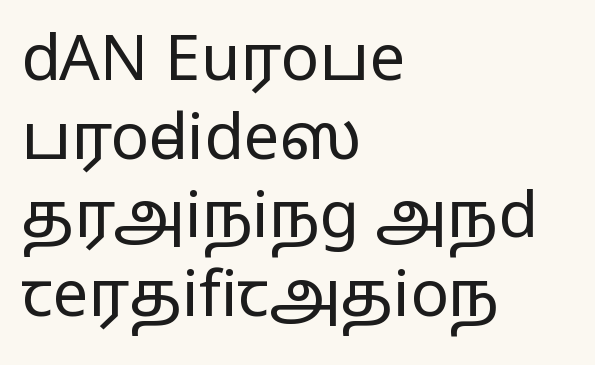
Q: Is the text bold? A: No.
Q: Is the text italic (slanted)? A: No, it is upright.
Q: Is the typeface a serif or a sans-serif typeface? A: Sans-serif.
Q: Is the text underlined? A: No.
Q: How is the paragraph aligned? A: Left-aligned.
Q: Is the spacing between letters normal or unusually wide? A: Normal.
Q: Width (condensed, normal, or wide)? A: Wide.
Q: Stroke contrast? A: Low.
Q: x-height? A: Medium.
Q: Monospaced? A: No.
